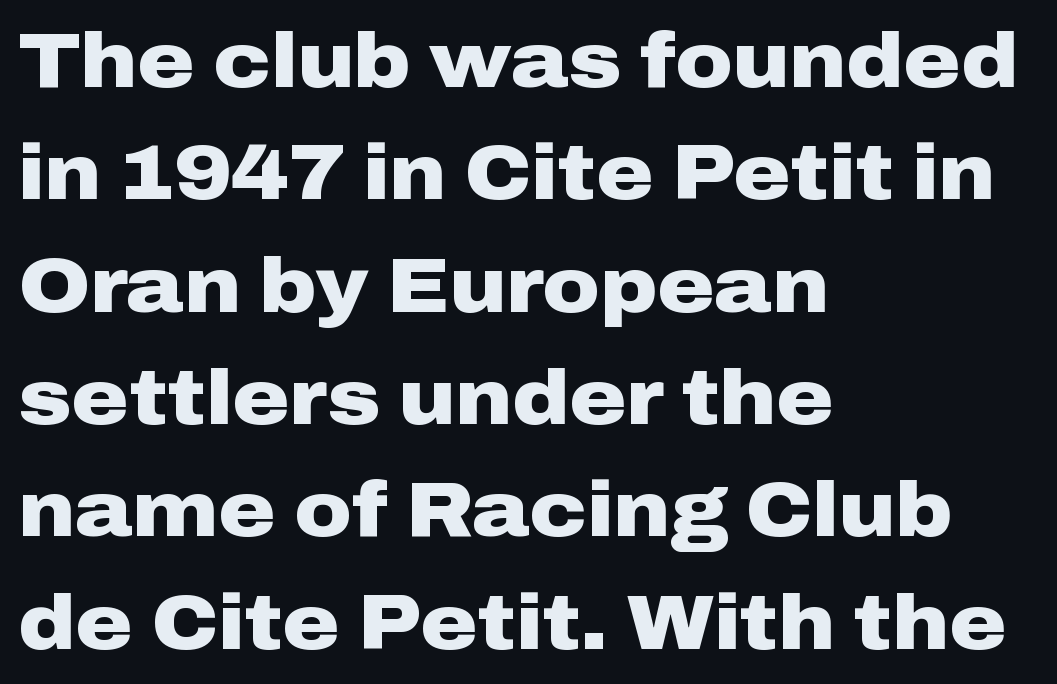
{"serif": "no", "italic": "no", "bold": "yes", "weight": "heavy", "width": "wide", "stroke_contrast": "low", "x_height": "medium", "monospaced": "no", "underline": "no", "align": "left", "line_spacing": "normal", "line_spacing_ratio": 1.44, "letter_spacing": "normal", "letter_spacing_em": 0.0, "glyph_px": 78}
